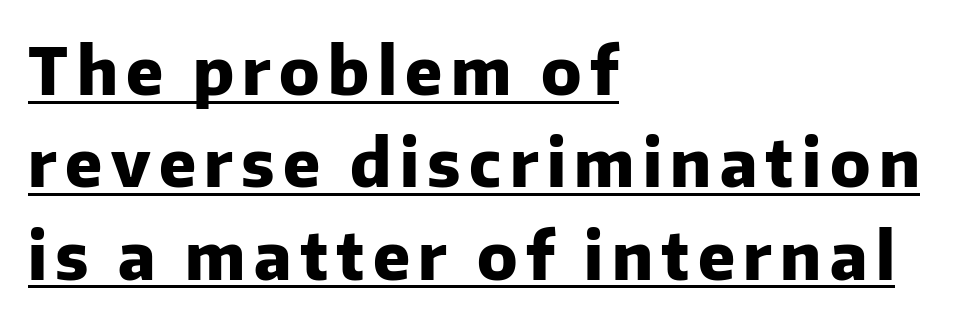
{"serif": "no", "italic": "no", "bold": "yes", "weight": "heavy", "width": "normal", "stroke_contrast": "low", "x_height": "medium", "monospaced": "no", "underline": "yes", "align": "left", "line_spacing": "normal", "line_spacing_ratio": 1.42, "glyph_px": 65}
